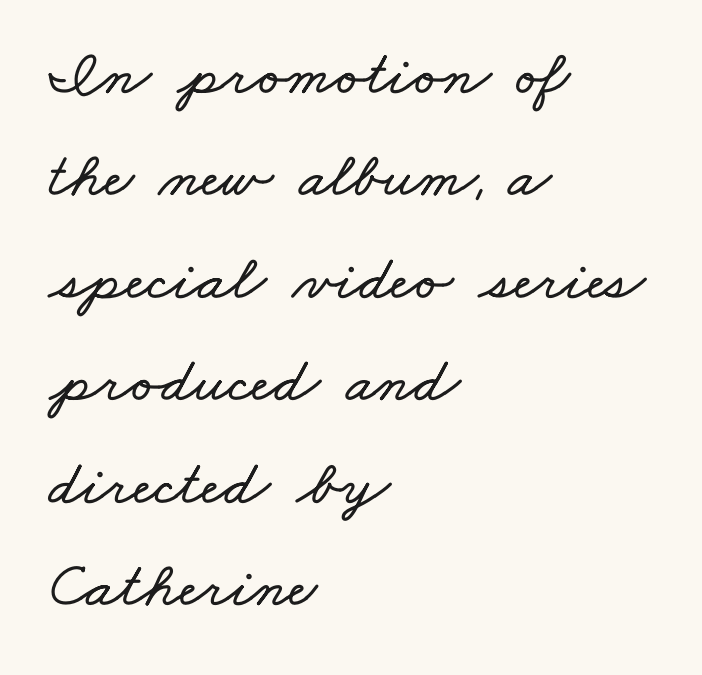
The image shows 64 px wide type; set left-aligned, normal line spacing (1.6x), normal letter spacing, not underlined; low stroke contrast and a small x-height.
